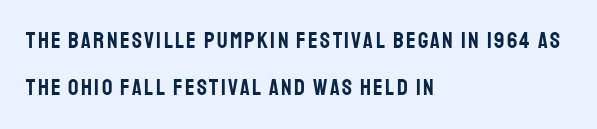
Q: Is the text italic (slanted)? A: No, it is upright.
Q: Is the text underlined? A: No.
Q: How is the paragraph aligned? A: Left-aligned.
Q: Is the spacing between lines tight, normal or loose? A: Loose.
